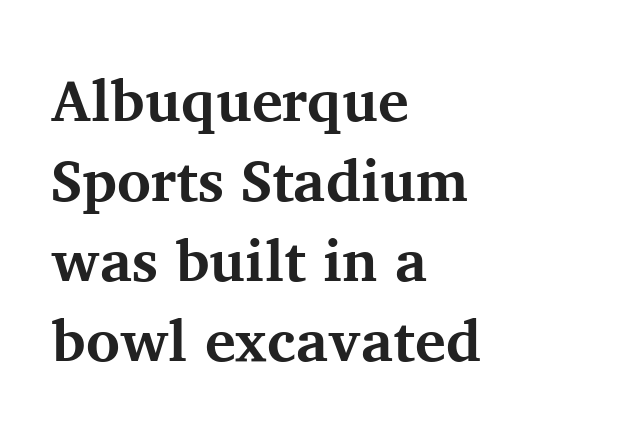
The image shows 58 px bold serif type, upright; set left-aligned, normal line spacing (1.38x), normal letter spacing, not underlined; medium stroke contrast and a medium x-height.
